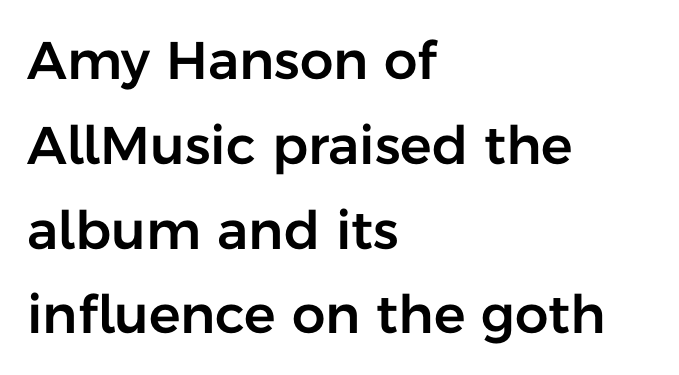
The image shows 53 px sans-serif type, upright; set left-aligned, normal line spacing (1.6x), normal letter spacing, not underlined; low stroke contrast and a medium x-height.
